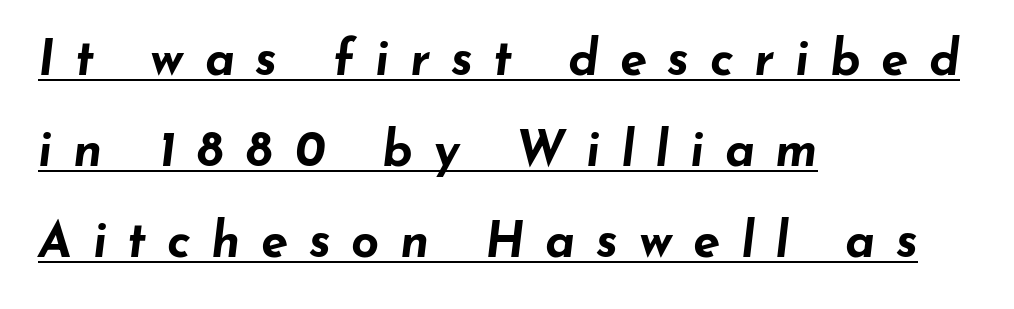
The image shows 49 px bold, wide type, italic (leaning right); set left-aligned, line spacing 1.86x, unusually wide letter spacing (+0.42 em), underlined; low stroke contrast and a small x-height.
